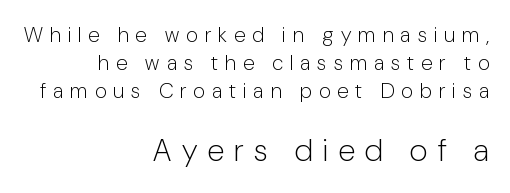
{"serif": "no", "italic": "no", "bold": "no", "weight": "light", "width": "condensed", "stroke_contrast": "low", "x_height": "medium", "monospaced": "no", "underline": "no", "align": "right", "line_spacing": "normal", "line_spacing_ratio": 1.34, "letter_spacing": "wide", "letter_spacing_em": 0.34, "larger_block": "second", "size_ratio": 1.48, "glyph_px": 31}
